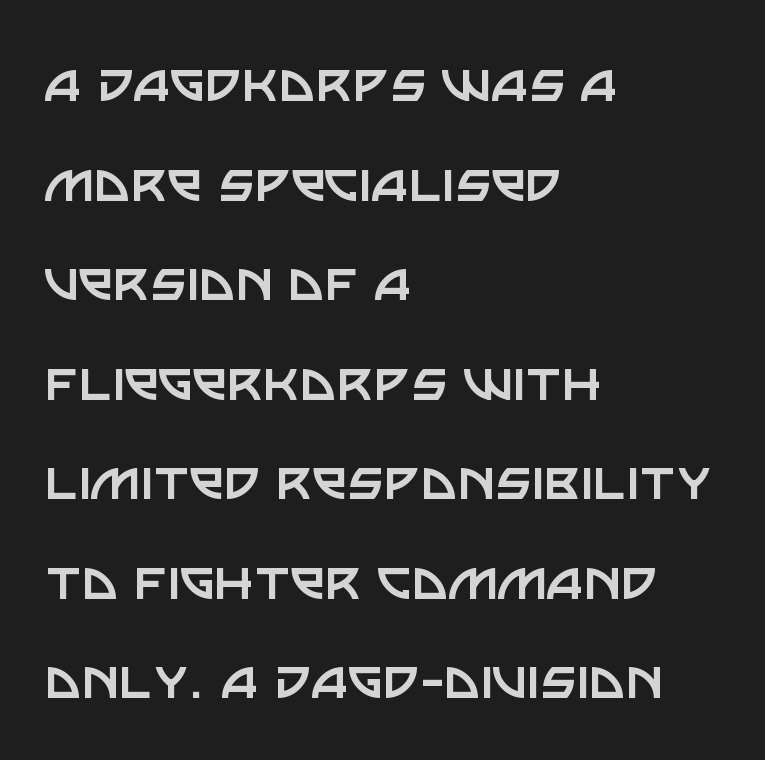
The image shows 63 px regular-weight sans-serif type, upright; set left-aligned, normal line spacing (1.58x), normal letter spacing, not underlined; low stroke contrast and a large x-height.
